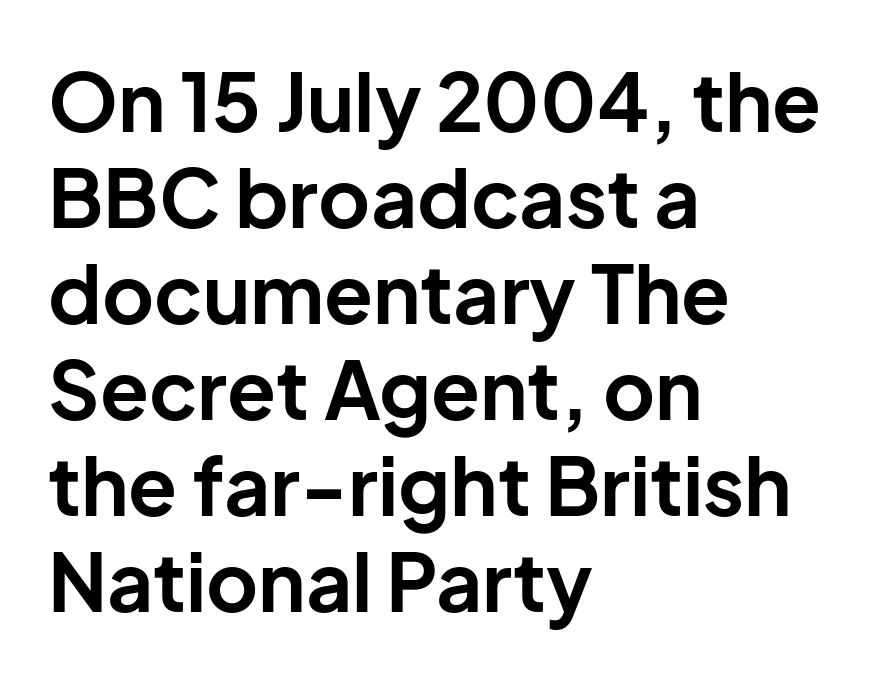
The image shows 80 px bold sans-serif type, upright; set left-aligned, line spacing 1.2x, normal letter spacing, not underlined; low stroke contrast and a medium x-height.
